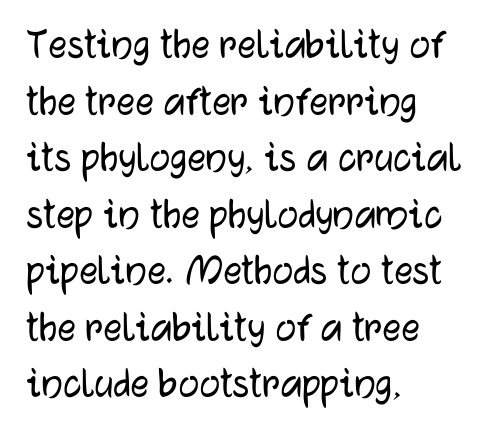
Q: Is the text italic (slanted)? A: No, it is upright.
Q: Is the typeface a serif or a sans-serif typeface? A: Sans-serif.
Q: Is the text underlined? A: No.
Q: How is the paragraph aligned? A: Left-aligned.
Q: Is the spacing between letters normal or unusually wide? A: Normal.
Q: Width (condensed, normal, or wide)? A: Normal.
Q: Stroke contrast? A: Low.
Q: x-height? A: Medium.
Q: Monospaced? A: No.
